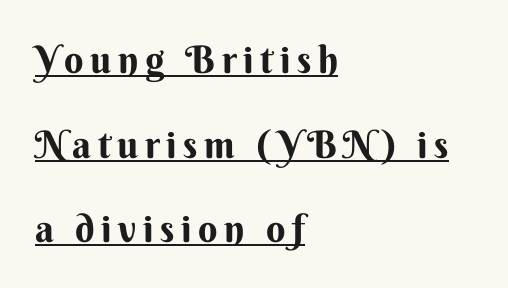
The image shows 38 px bold sans-serif type, upright; set left-aligned, loose line spacing (2.23x), underlined; medium stroke contrast and a small x-height.
